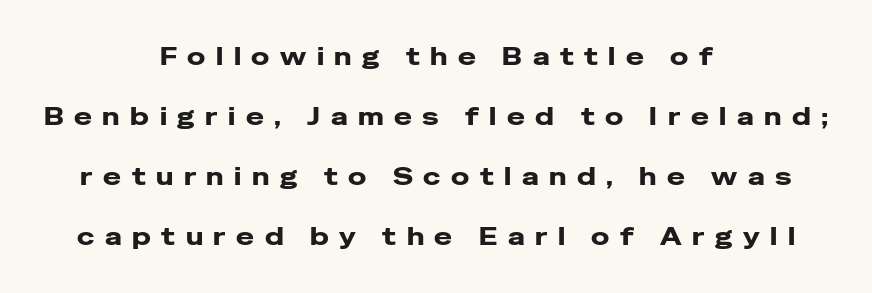
{"italic": "no", "bold": "yes", "underline": "no", "align": "center", "line_spacing": "loose", "line_spacing_ratio": 2.5, "letter_spacing": "wide", "letter_spacing_em": 0.44, "glyph_px": 24}
